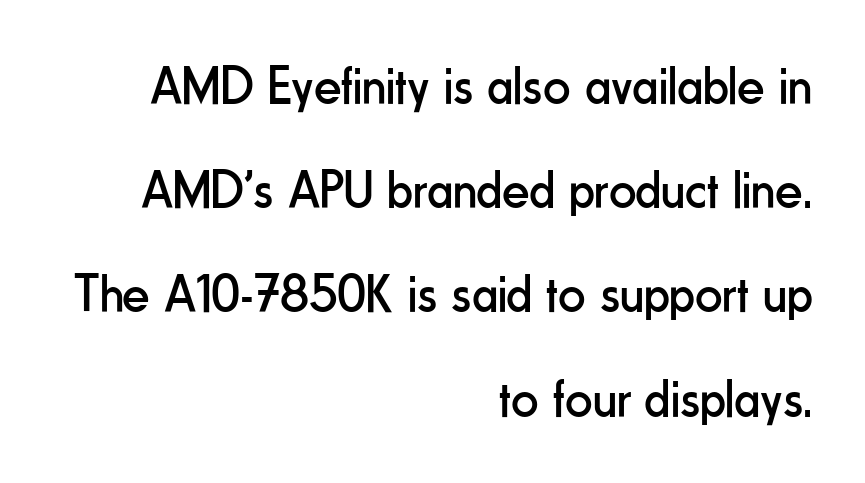
Posture: vertical. Quick note: interline space is abundant. Tracking value appears to be zero — textbook default spacing. Stroke terminals: plain, sans-serif. A flush-right, rag-left setting is used for this passage.
